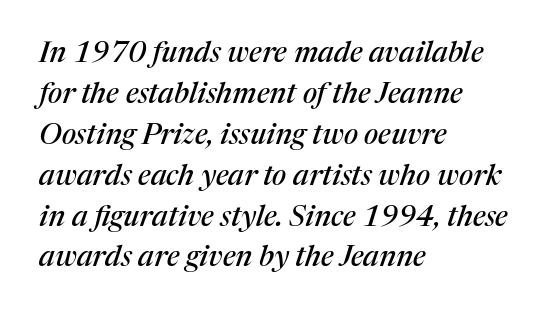
Q: Is the text italic (slanted)? A: Yes, it leans right by about 17 degrees.
Q: Is the typeface a serif or a sans-serif typeface? A: Serif.
Q: Is the text underlined? A: No.
Q: How is the paragraph aligned? A: Left-aligned.
Q: Is the spacing between letters normal or unusually wide? A: Normal.
Q: Is the spacing between lines tight, normal or loose? A: Normal.
Q: Width (condensed, normal, or wide)? A: Normal.
Q: Stroke contrast? A: Medium.
Q: x-height? A: Medium.
Q: Monospaced? A: No.
